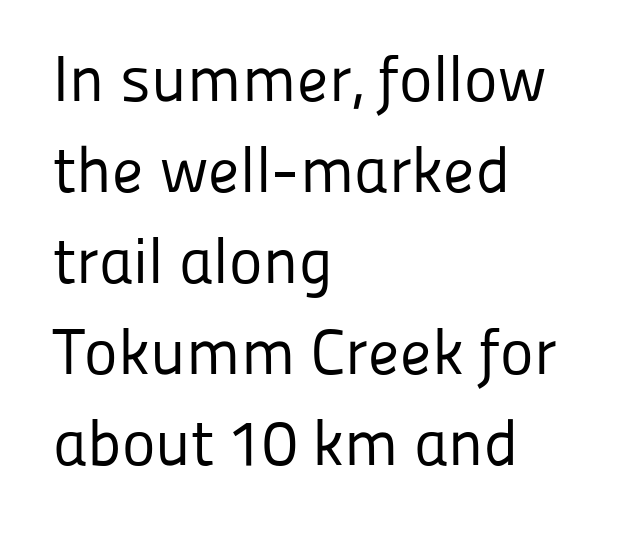
The image shows 64 px regular-weight sans-serif type, upright; set left-aligned, normal line spacing (1.42x), normal letter spacing, not underlined; low stroke contrast and a medium x-height.
